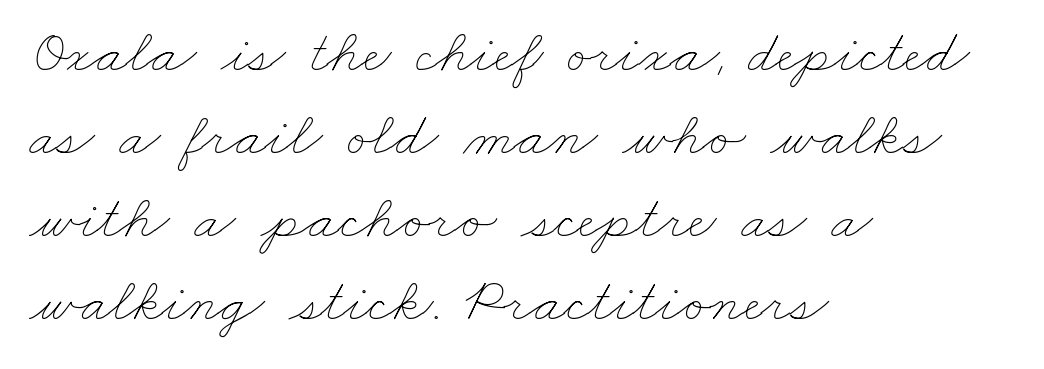
The image shows 61 px thin, wide type; set left-aligned, normal line spacing (1.36x), normal letter spacing, not underlined; low stroke contrast and a small x-height.
